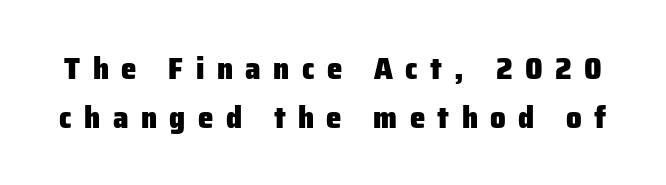
Regarding leading, the lines here are spaced in the standard way. The strokes are fattened all the way to bold. Loose tracking; the words dissolve into strings of separated letters. Grotesque or geometric, the face here clearly has no serifs.
